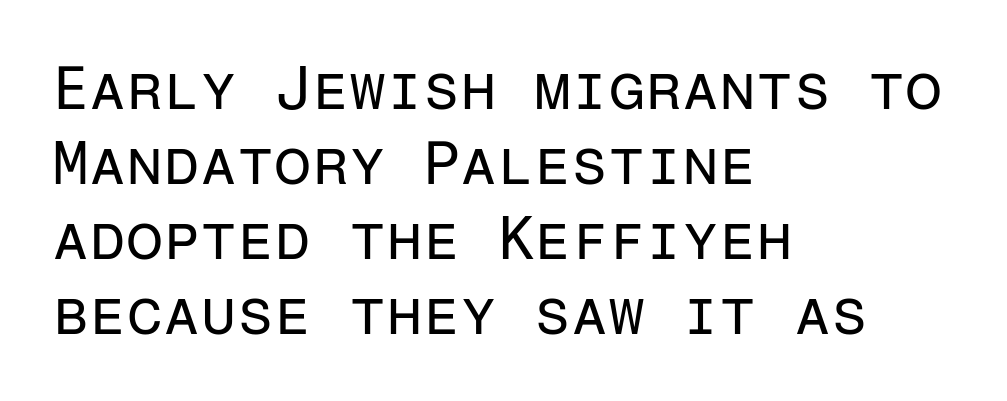
Q: Is the text bold? A: No.
Q: Is the text italic (slanted)? A: No, it is upright.
Q: Is the typeface a serif or a sans-serif typeface? A: Sans-serif.
Q: Is the text underlined? A: No.
Q: How is the paragraph aligned? A: Left-aligned.
Q: Is the spacing between letters normal or unusually wide? A: Normal.
Q: Is the spacing between lines tight, normal or loose? A: Normal.
Q: Width (condensed, normal, or wide)? A: Normal.
Q: Stroke contrast? A: Low.
Q: x-height? A: Medium.
Q: Monospaced? A: Yes.
